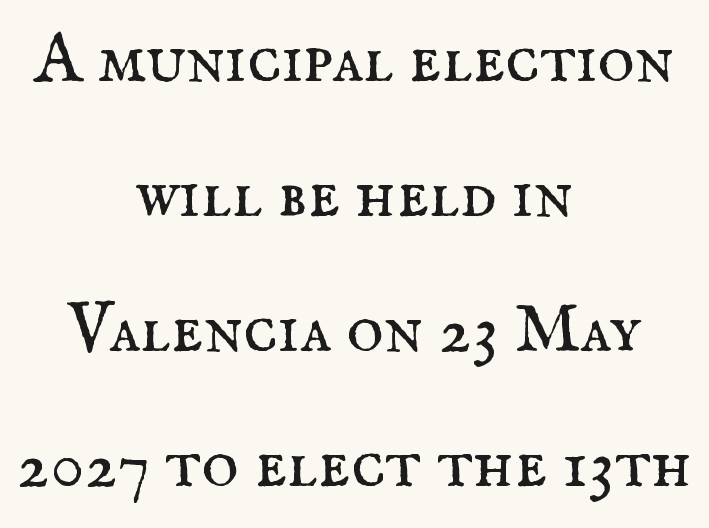
The image shows 71 px regular-weight serif type, upright; set centered, loose line spacing (1.9x), normal letter spacing, not underlined; medium stroke contrast and a small x-height.
